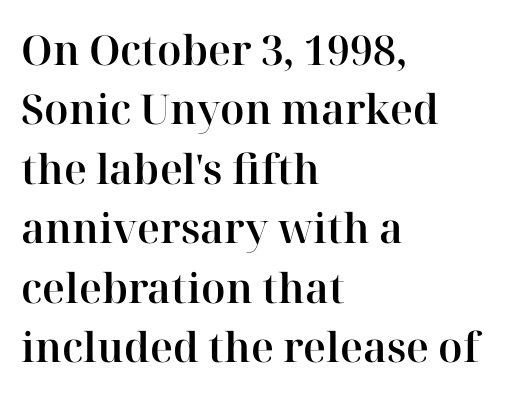
{"serif": "yes", "italic": "no", "width": "normal", "stroke_contrast": "high", "x_height": "medium", "monospaced": "no", "underline": "no", "align": "left", "line_spacing": "normal", "line_spacing_ratio": 1.45, "letter_spacing": "normal", "letter_spacing_em": 0.0, "glyph_px": 41}
